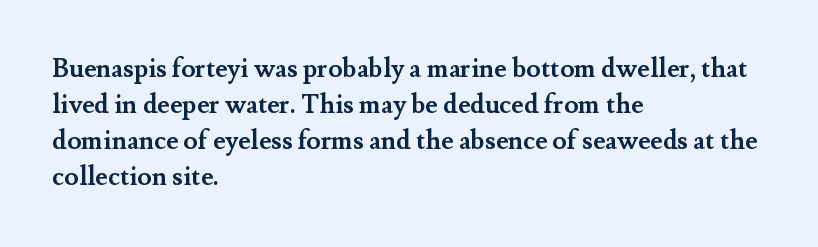
The image shows 26 px bold type, upright; set left-aligned, normal line spacing (1.39x), normal letter spacing, not underlined.
